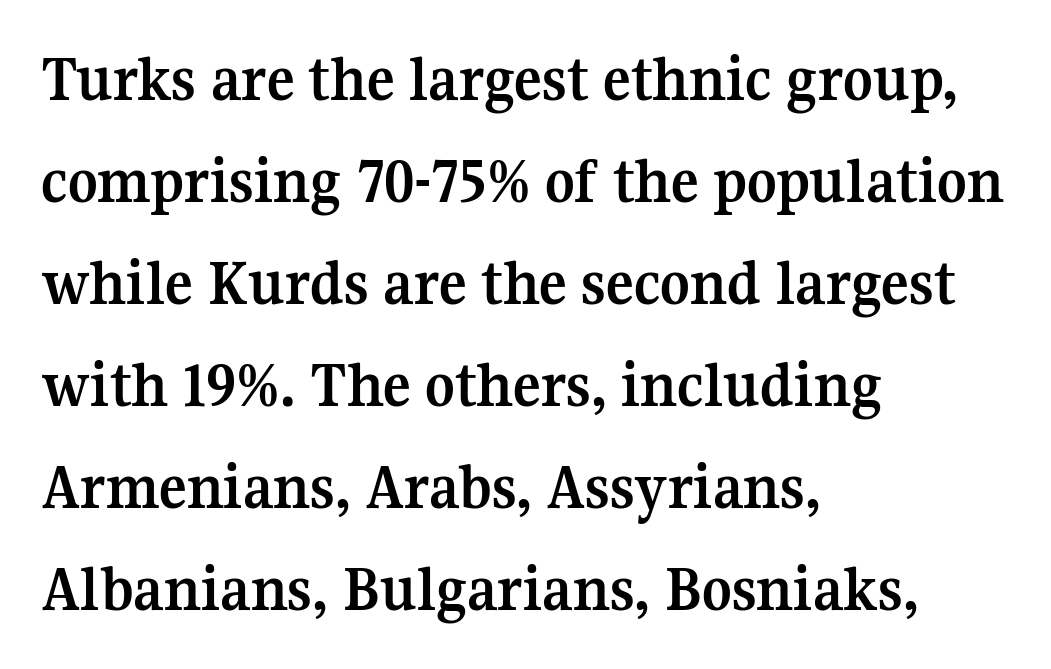
Here the designer chose a conventional face with non-uniform glyph widths. Visually the block forms a straight wall on the left and a jagged coastline on the right. Look at the bottom of the vertical strokes: they flare into serifs here. This block has exactly the height ordinary leading produces.
